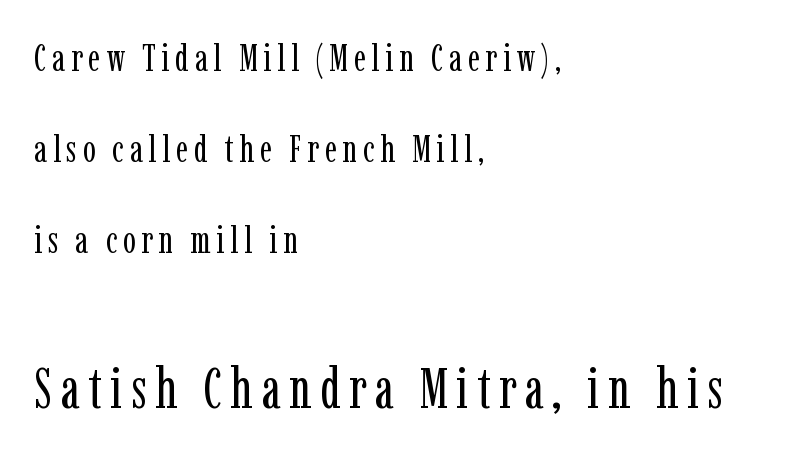
The image shows 57 px regular-weight, condensed serif type, upright; set left-aligned, loose line spacing (2.4x), not underlined; the second (bottom) block is 1.5x larger; low stroke contrast and a medium x-height.
